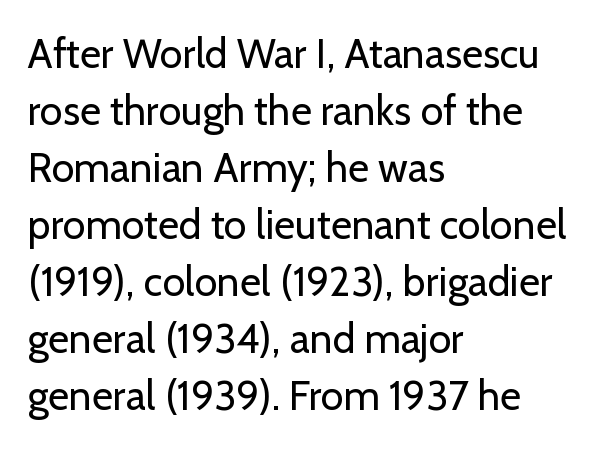
Just letters on the line, the space beneath them empty. In terms of posture, this sample is upright. Proportional: the letters do not fall into vertical columns. Baseline-to-baseline distance is the conventional proportion of letter height. The text block is weighted toward the left margin, trailing off unevenly rightward. The rendering keeps characters at their native spacing.
